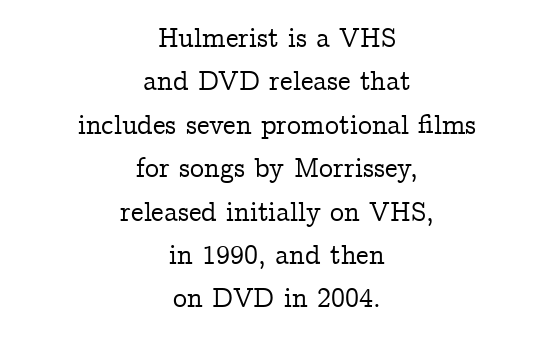
{"serif": "yes", "italic": "no", "width": "normal", "stroke_contrast": "low", "x_height": "medium", "monospaced": "no", "underline": "no", "align": "center", "line_spacing": "normal", "line_spacing_ratio": 1.55, "letter_spacing": "normal", "letter_spacing_em": 0.0, "glyph_px": 28}
